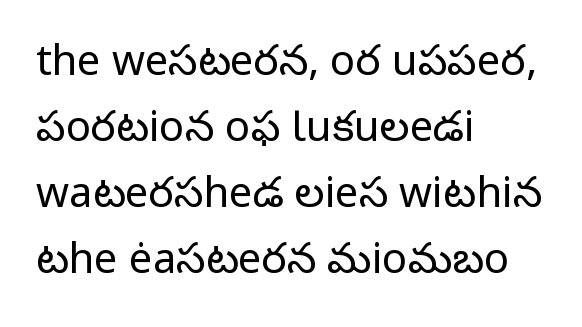
In terms of leading, this rendering sits right in the middle. Which margin do the lines hug? The left one — the right edge is uneven. Inter-character spacing is left at the font's built-in metrics. Vertical strokes here are truly vertical. The zone under the glyphs is completely vacant. Vertical stems look standard width or narrower in stroke.
